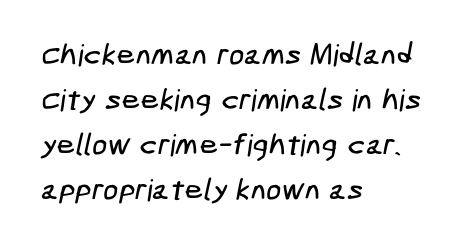
Q: Is the typeface a serif or a sans-serif typeface? A: Sans-serif.
Q: Is the text underlined? A: No.
Q: How is the paragraph aligned? A: Left-aligned.
Q: Is the spacing between letters normal or unusually wide? A: Normal.
Q: Is the spacing between lines tight, normal or loose? A: Normal.
Q: Width (condensed, normal, or wide)? A: Condensed.
Q: Stroke contrast? A: Low.
Q: x-height? A: Medium.
